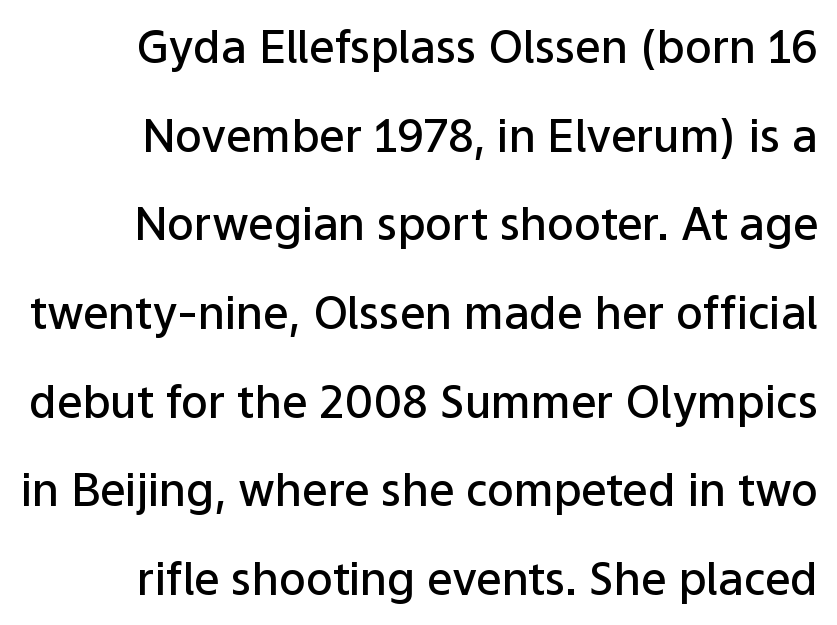
Q: Is the text bold? A: Semi-bold.
Q: Is the text italic (slanted)? A: No, it is upright.
Q: Is the typeface a serif or a sans-serif typeface? A: Sans-serif.
Q: Is the text underlined? A: No.
Q: Is the spacing between letters normal or unusually wide? A: Normal.
Q: Is the spacing between lines tight, normal or loose? A: Loose.
Q: Width (condensed, normal, or wide)? A: Normal.
Q: Stroke contrast? A: Low.
Q: x-height? A: Medium.
Q: Monospaced? A: No.
